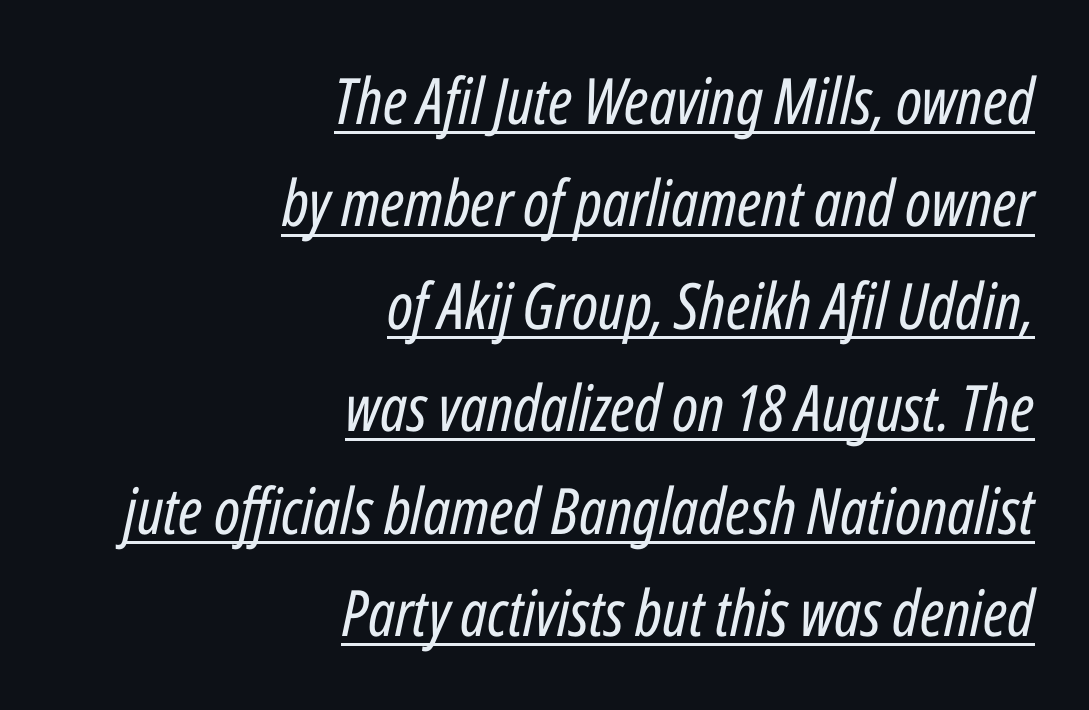
The image shows 64 px regular-weight, condensed type, italic (leaning right); set right-aligned, normal line spacing (1.6x), normal letter spacing, underlined; low stroke contrast and a medium x-height.
